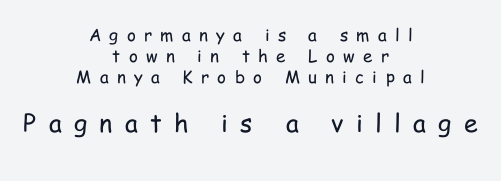
{"italic": "no", "bold": "no", "underline": "no", "align": "center", "line_spacing_ratio": 1.23, "letter_spacing": "wide", "letter_spacing_em": 0.49, "larger_block": "second", "size_ratio": 1.47, "glyph_px": 25}
